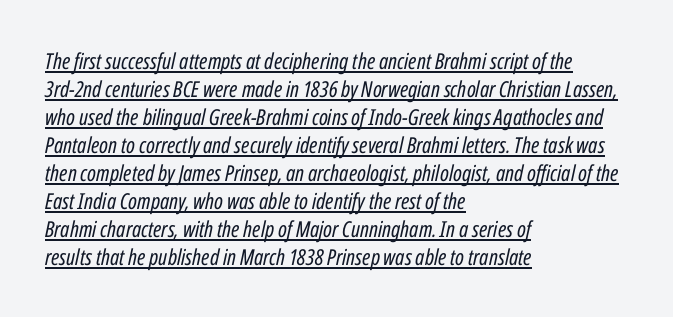
The typesetter chose a ragged-right arrangement here. The font is comparable to plain body text, perhaps lighter. Decoration check: the copy is underlined. Default kerning and tracking; the words read as compact shapes. The typography opts for an oblique posture over an upright one.
